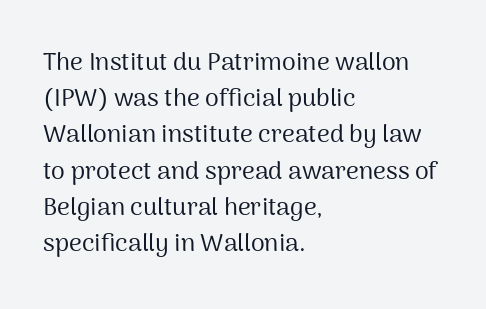
The image shows 25 px text type, upright; set left-aligned, normal line spacing (1.45x), normal letter spacing, not underlined.
